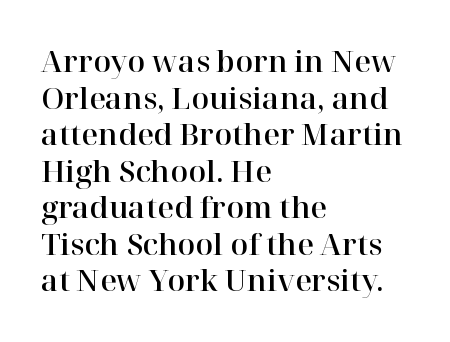
Q: Is the text italic (slanted)? A: No, it is upright.
Q: Is the typeface a serif or a sans-serif typeface? A: Serif.
Q: Is the text underlined? A: No.
Q: How is the paragraph aligned? A: Left-aligned.
Q: Is the spacing between letters normal or unusually wide? A: Normal.
Q: Is the spacing between lines tight, normal or loose? A: Normal.
Q: Width (condensed, normal, or wide)? A: Normal.
Q: Stroke contrast? A: High.
Q: x-height? A: Medium.
Q: Monospaced? A: No.
